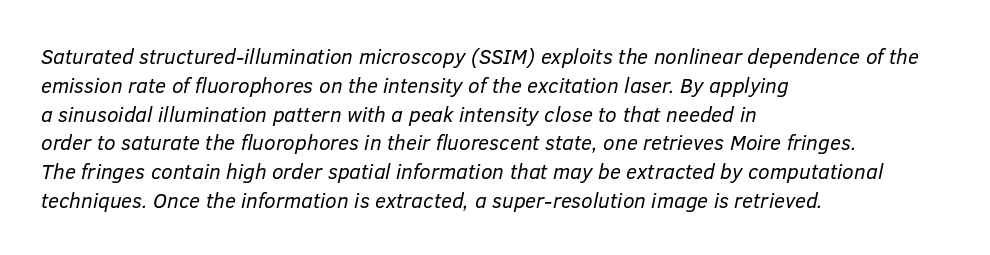
{"italic": "yes", "lean": "right", "slant_degrees": 12, "bold": "no", "underline": "no", "align": "left", "line_spacing": "normal", "line_spacing_ratio": 1.37, "letter_spacing": "normal", "letter_spacing_em": 0.0, "glyph_px": 21}
